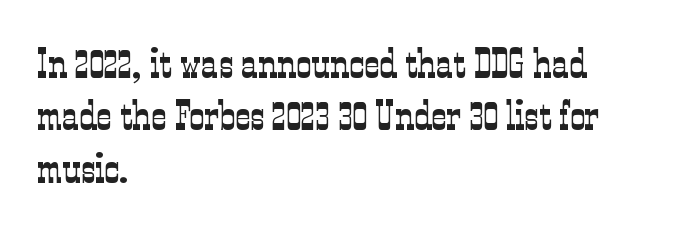
The image shows 42 px light, condensed serif type, upright; set left-aligned, normal line spacing (1.25x), normal letter spacing, not underlined; low stroke contrast and a medium x-height.
